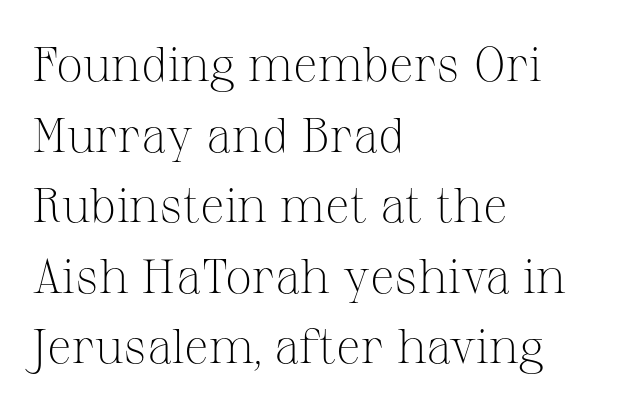
Q: Is the text bold? A: No.
Q: Is the text italic (slanted)? A: No, it is upright.
Q: Is the typeface a serif or a sans-serif typeface? A: Serif.
Q: Is the text underlined? A: No.
Q: How is the paragraph aligned? A: Left-aligned.
Q: Is the spacing between letters normal or unusually wide? A: Normal.
Q: Is the spacing between lines tight, normal or loose? A: Normal.
Q: Width (condensed, normal, or wide)? A: Normal.
Q: Stroke contrast? A: Medium.
Q: x-height? A: Medium.
Q: Monospaced? A: No.
